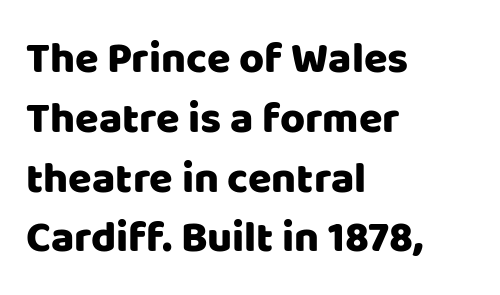
The image shows 43 px sans-serif type, upright; set left-aligned, normal line spacing (1.39x), normal letter spacing, not underlined; low stroke contrast and a large x-height.
